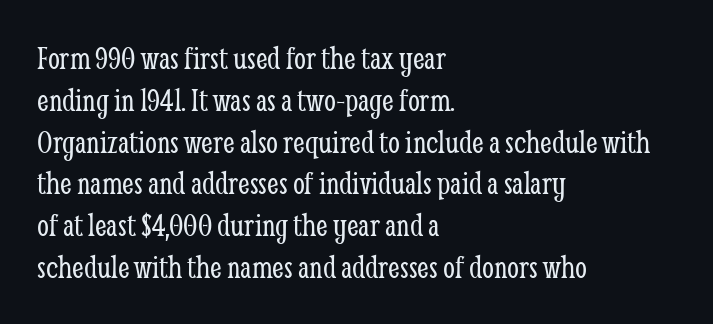
{"serif": "yes", "italic": "no", "bold": "no", "weight": "light", "width": "condensed", "stroke_contrast": "low", "x_height": "medium", "monospaced": "no", "underline": "no", "align": "left", "line_spacing_ratio": 1.23, "letter_spacing": "normal", "letter_spacing_em": 0.0, "glyph_px": 34}
